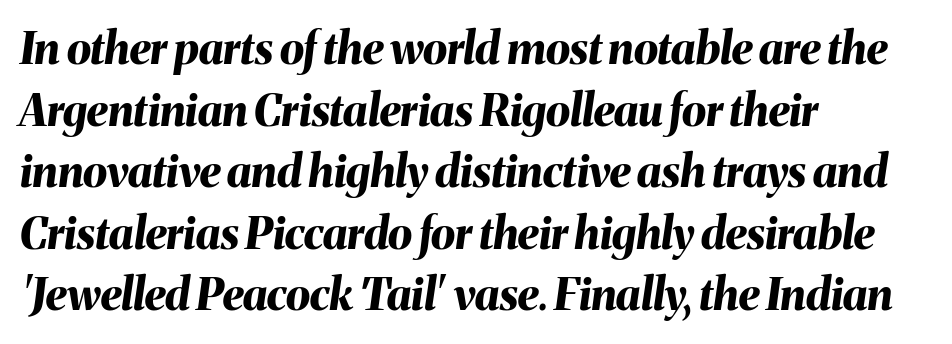
The image shows 44 px bold type, italic (leaning right); set left-aligned, normal line spacing (1.4x), normal letter spacing, not underlined; medium stroke contrast and a medium x-height.
